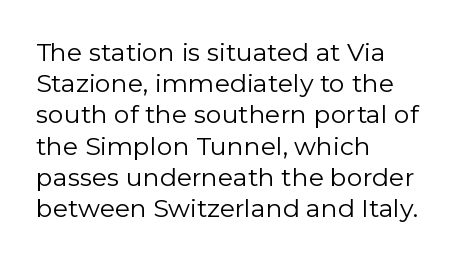
The image shows 25 px text type, upright; set left-aligned, normal line spacing (1.25x), normal letter spacing, not underlined.
